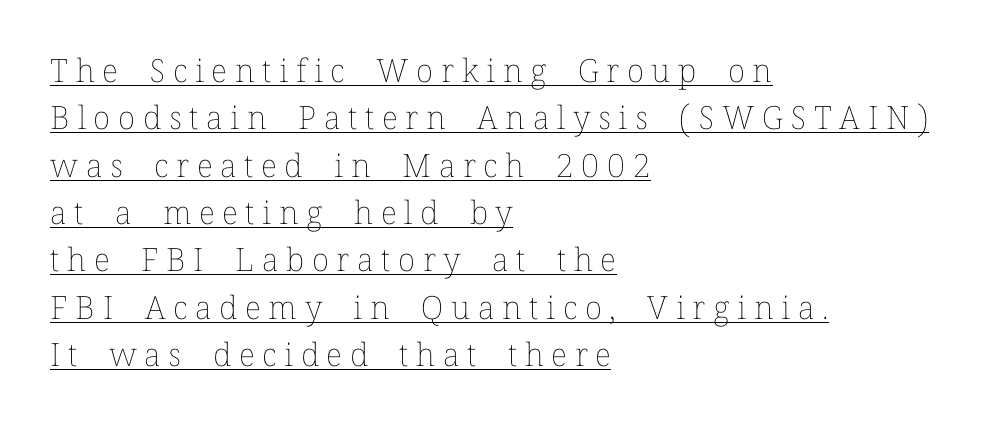
Q: Is the text bold? A: No.
Q: Is the text italic (slanted)? A: No, it is upright.
Q: Is the text underlined? A: Yes.
Q: How is the paragraph aligned? A: Left-aligned.
Q: Is the spacing between letters normal or unusually wide? A: Unusually wide.
Q: Is the spacing between lines tight, normal or loose? A: Normal.
Q: Width (condensed, normal, or wide)? A: Normal.
Q: Stroke contrast? A: Low.
Q: x-height? A: Medium.
Q: Monospaced? A: No.
